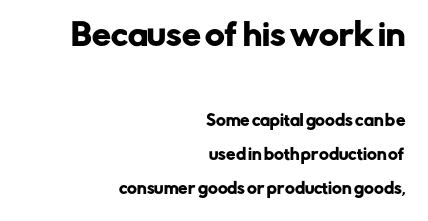
The image shows 30 px sans-serif type, upright; set right-aligned, loose line spacing (2.25x), normal letter spacing, not underlined; the first (top) block is 2.0x larger; low stroke contrast and a medium x-height.
